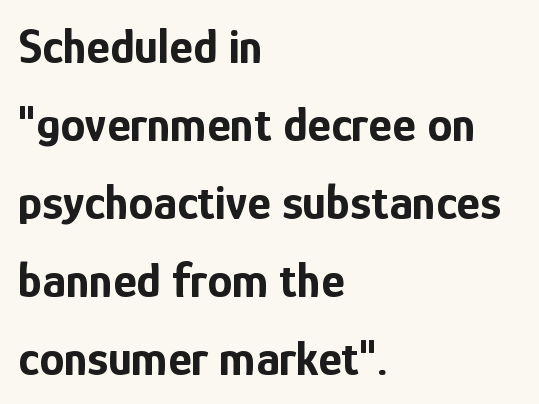
The image shows 50 px bold, condensed sans-serif type, upright; set left-aligned, normal line spacing (1.56x), normal letter spacing, not underlined; low stroke contrast and a medium x-height.
